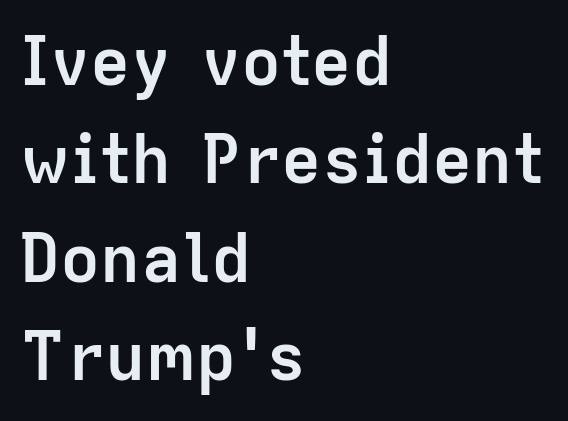
The image shows 67 px semibold sans-serif type, upright; set left-aligned, normal line spacing (1.47x), normal letter spacing, not underlined; low stroke contrast and a medium x-height.
